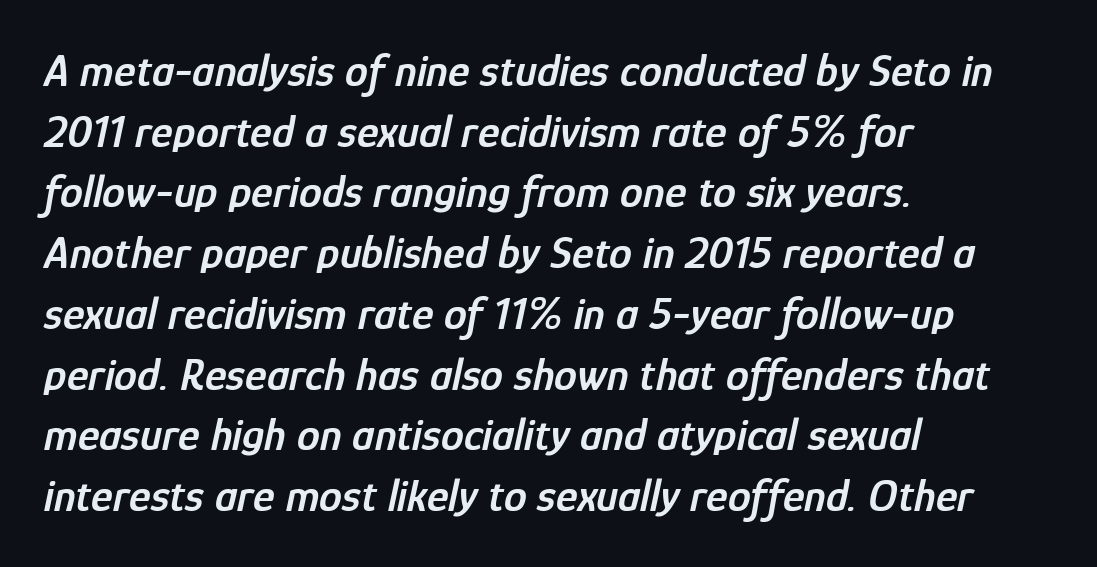
This sample keeps an unexceptional amount of space between lines. These lines are set flush left with a ragged right edge. This sample has the flowing, uneven cadence of proportional lettering. Designer's note — italics engaged. A typesetter would call this zero additional tracking. The foot of each line stays bare and open.
